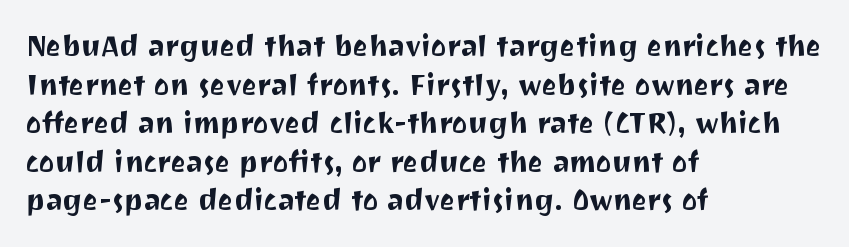
Serifs: no, the terminals of the letterforms are clean. The rendering keeps characters at their native spacing. Each letter keeps its own natural width here, so spacing adapts to shape. Descender tails drop into unmarked territory. If you drew a ruler down the left edge, every line would touch it. Style check: upright.
